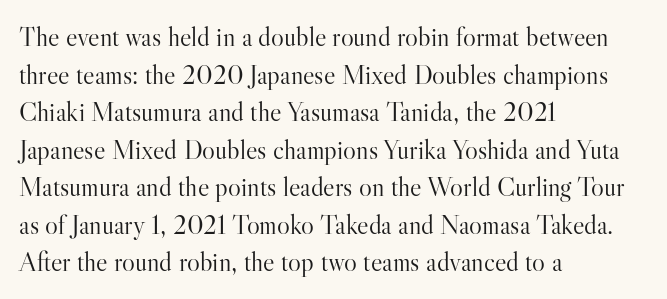
Q: Is the text bold? A: No.
Q: Is the text italic (slanted)? A: No, it is upright.
Q: Is the text underlined? A: No.
Q: How is the paragraph aligned? A: Left-aligned.
Q: Is the spacing between letters normal or unusually wide? A: Normal.
Q: Is the spacing between lines tight, normal or loose? A: Normal.
